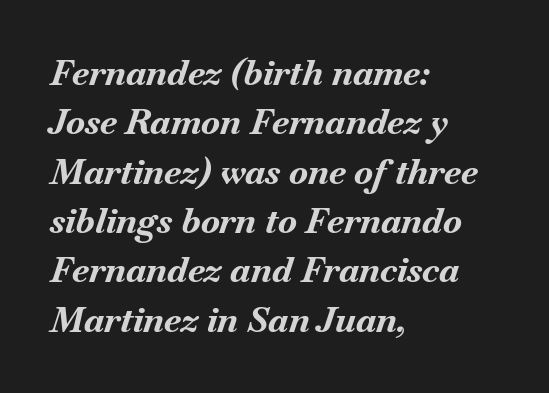
{"italic": "yes", "lean": "right", "slant_degrees": 18, "bold": "yes", "weight": "bold", "width": "normal", "stroke_contrast": "medium", "x_height": "small", "monospaced": "no", "underline": "no", "align": "left", "line_spacing": "normal", "line_spacing_ratio": 1.41, "letter_spacing": "normal", "letter_spacing_em": 0.0, "glyph_px": 35}
